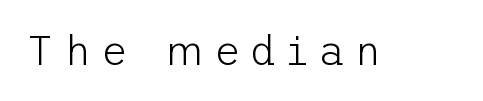
Q: Is the text bold? A: No.
Q: Is the text italic (slanted)? A: No, it is upright.
Q: Is the typeface a serif or a sans-serif typeface? A: Sans-serif.
Q: Is the text underlined? A: No.
Q: Is the spacing between letters normal or unusually wide? A: Unusually wide.
Q: Width (condensed, normal, or wide)? A: Normal.
Q: Stroke contrast? A: Low.
Q: x-height? A: Medium.
